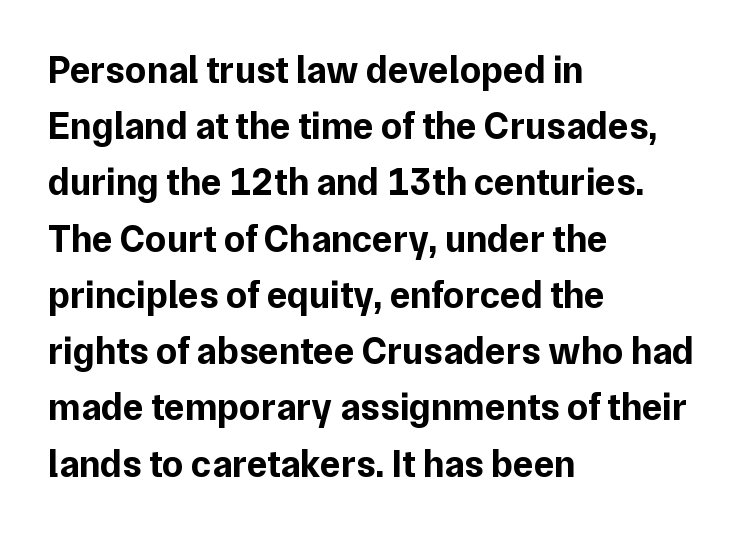
Honestly, the row spacing looks completely unremarkable. No feet cap the strokes, marking this as sans-serif type. Proportional: the letters do not fall into vertical columns. Just letters on the line, the space beneath them empty. The paragraph has a hard left edge and a soft right edge. Posture: straight, roman, zero tilt.
